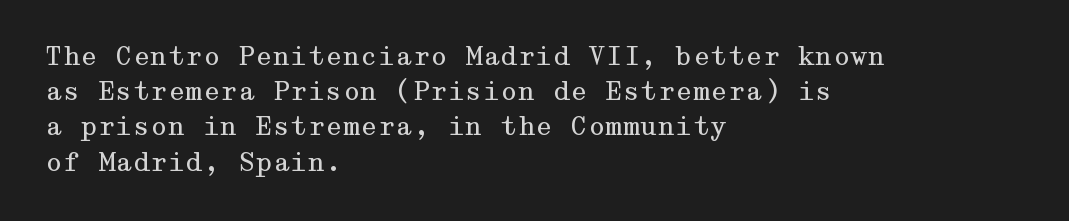
Weight: not bold — regular or lighter. Summary of vertical rhythm: regular, with standard interline spacing. Italic? Not at all — the glyphs are vertical. Words appear dense and cohesive because spacing is normal. Glance below the letters and you will spot only blank space.
